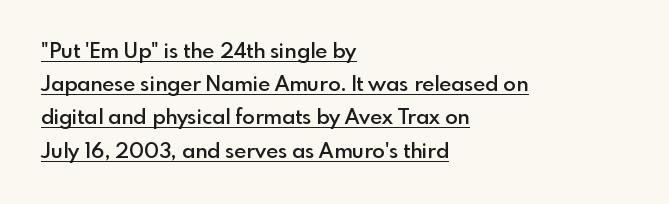
These lines sit exactly where default settings would place them. Line starts are locked; line ends wander. Stems and bowls a touch heavier than normal — semibold. Look at the tracking — it's just the regular setting, nothing added. Vertical strokes here are truly vertical. A typographer would call this underscored text.
